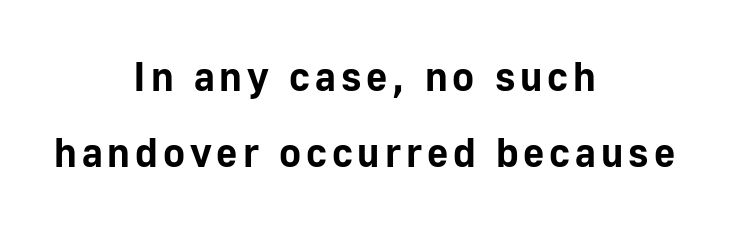
Q: Is the text bold? A: Yes.
Q: Is the text italic (slanted)? A: No, it is upright.
Q: Is the typeface a serif or a sans-serif typeface? A: Sans-serif.
Q: Is the text underlined? A: No.
Q: How is the paragraph aligned? A: Centered.
Q: Width (condensed, normal, or wide)? A: Normal.
Q: Stroke contrast? A: Low.
Q: x-height? A: Medium.
Q: Monospaced? A: No.
